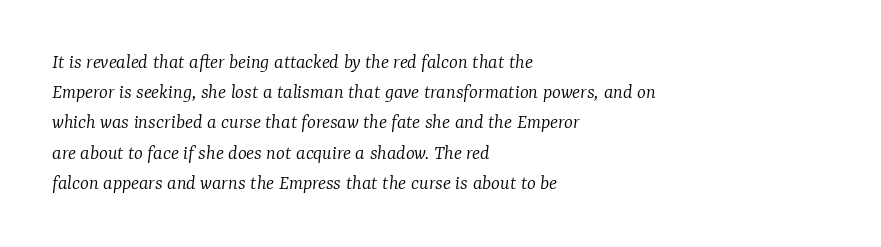
{"italic": "yes", "lean": "right", "slant_degrees": 7, "bold": "no", "underline": "no", "align": "left", "line_spacing": "normal", "line_spacing_ratio": 1.44, "letter_spacing": "normal", "letter_spacing_em": 0.0, "glyph_px": 21}
